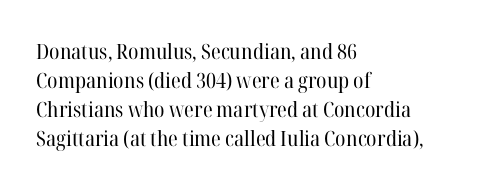
{"italic": "no", "bold": "no", "underline": "no", "align": "left", "line_spacing": "normal", "line_spacing_ratio": 1.38, "letter_spacing": "normal", "letter_spacing_em": 0.0, "glyph_px": 21}
